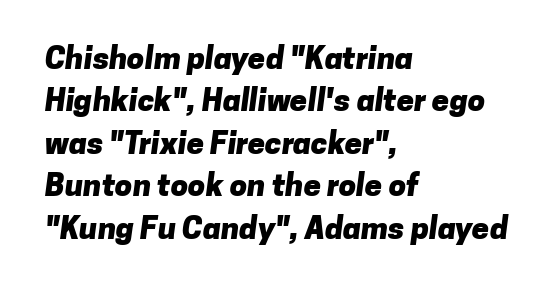
Q: Is the text bold? A: Yes.
Q: Is the typeface a serif or a sans-serif typeface? A: Sans-serif.
Q: Is the text underlined? A: No.
Q: How is the paragraph aligned? A: Left-aligned.
Q: Is the spacing between letters normal or unusually wide? A: Normal.
Q: Is the spacing between lines tight, normal or loose? A: Normal.
Q: Width (condensed, normal, or wide)? A: Normal.
Q: Stroke contrast? A: Low.
Q: x-height? A: Medium.
Q: Monospaced? A: No.
